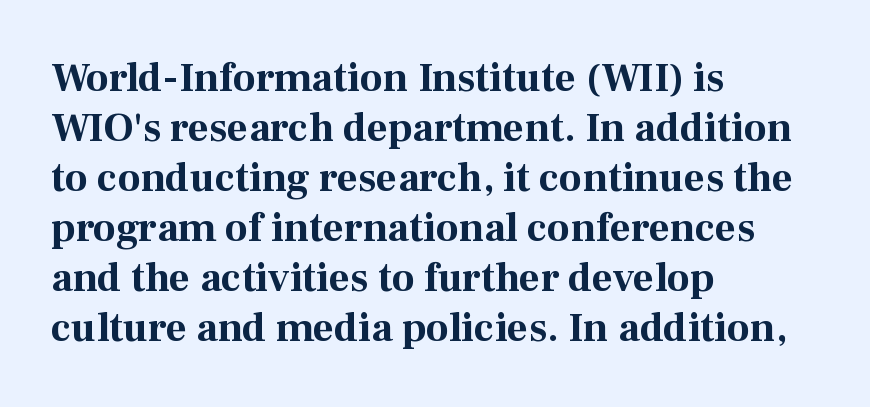
{"serif": "yes", "italic": "no", "bold": "yes", "weight": "bold", "width": "normal", "stroke_contrast": "medium", "x_height": "medium", "monospaced": "no", "underline": "no", "align": "left", "line_spacing_ratio": 1.22, "letter_spacing": "normal", "letter_spacing_em": 0.0, "glyph_px": 41}
